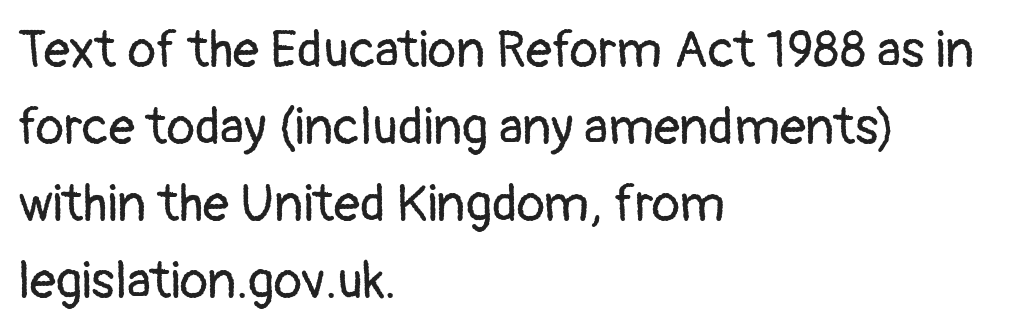
Every stem runs plumb, perpendicular to the baseline. Each stroke keeps to a modest, everyday thickness or less. The letterforms sit shoulder to shoulder at normal distance. The area under the type is left untouched. The passage shown is typed in a proportional face where columns would drift.
